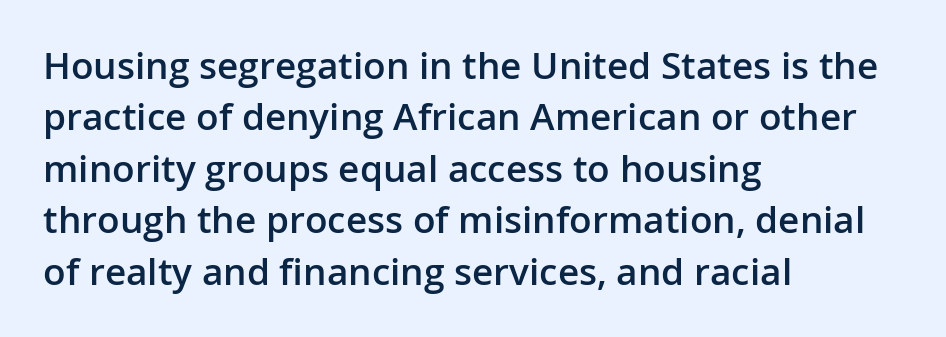
Q: Is the text bold? A: Semi-bold.
Q: Is the text italic (slanted)? A: No, it is upright.
Q: Is the typeface a serif or a sans-serif typeface? A: Sans-serif.
Q: Is the text underlined? A: No.
Q: How is the paragraph aligned? A: Left-aligned.
Q: Is the spacing between letters normal or unusually wide? A: Normal.
Q: Is the spacing between lines tight, normal or loose? A: Normal.
Q: Width (condensed, normal, or wide)? A: Normal.
Q: Stroke contrast? A: Low.
Q: x-height? A: Medium.
Q: Monospaced? A: No.
